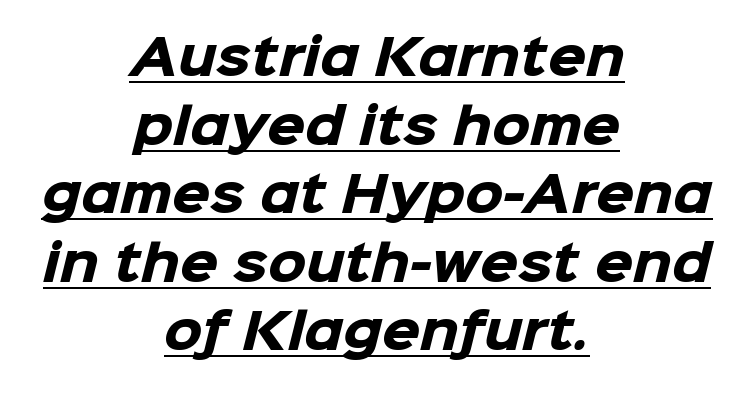
Leading: standard. Character widths vary here, with narrow letters taking less room than wide ones. Examine the stroke ends and you'll find no serifs. The rendering keeps characters at their native spacing.
